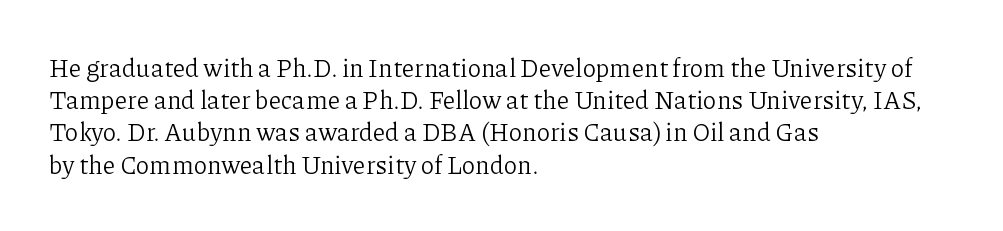
These lines keep a tight, regular rhythm from letter to letter. This sample is left-justified, so line endings fall wherever the words run out. The space between consecutive lines is moderate. Do the letters lean? They stand straight. The passage shown is not underscored anywhere. Stems and bowls with no extra thickness — not bold.
